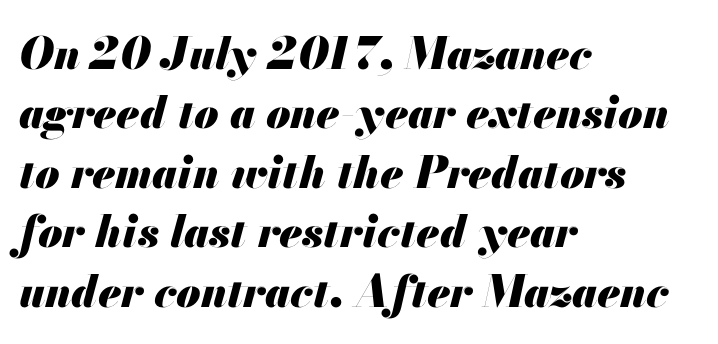
The image shows 44 px heavy type, italic (leaning right); set left-aligned, normal line spacing (1.35x), normal letter spacing, not underlined; medium stroke contrast and a small x-height.
